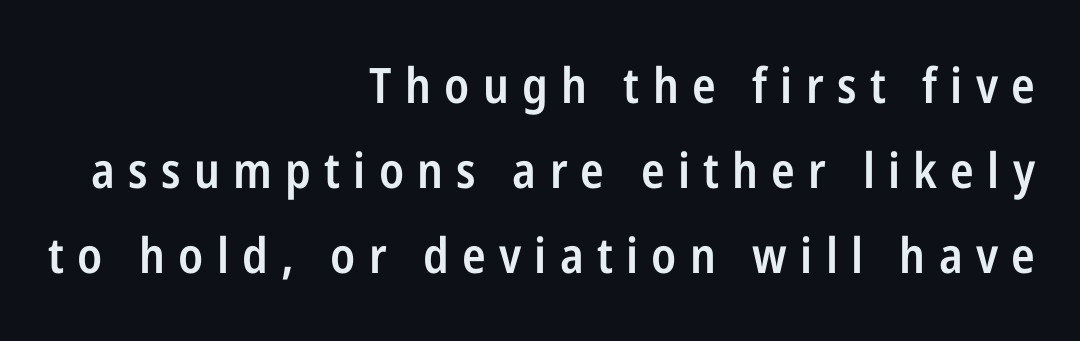
{"serif": "no", "italic": "no", "bold": "semi", "weight": "semibold", "width": "condensed", "stroke_contrast": "low", "x_height": "medium", "monospaced": "no", "underline": "no", "align": "right", "line_spacing_ratio": 1.73, "letter_spacing": "wide", "letter_spacing_em": 0.27, "glyph_px": 49}
